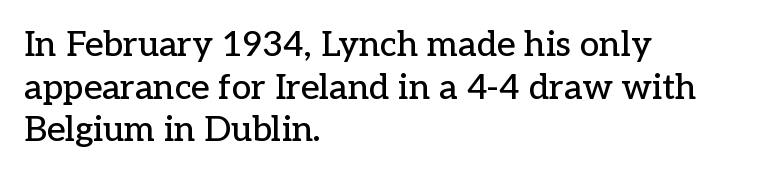
{"serif": "yes", "italic": "no", "width": "normal", "stroke_contrast": "low", "x_height": "medium", "monospaced": "no", "underline": "no", "align": "left", "line_spacing_ratio": 1.22, "letter_spacing": "normal", "letter_spacing_em": 0.0, "glyph_px": 35}
